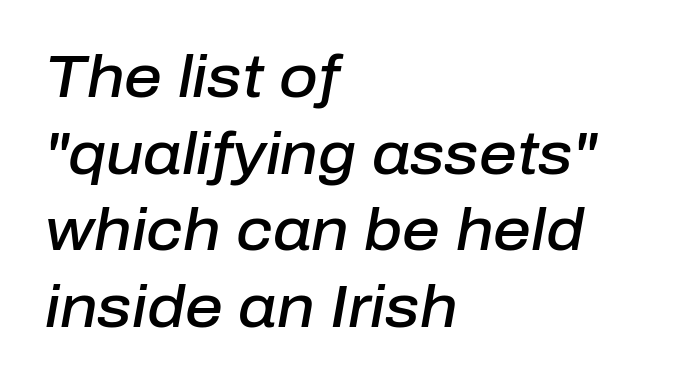
Notice how the passage keeps a crisp vertical edge on the left only. The face used here is proportionally spaced, like ordinary book or web type. Check under the words: just untouched page. Does the weight exceed regular? Yes, but only to semibold. These lines were composed using italics. Evenly set lines give the paragraph a standard silhouette.
